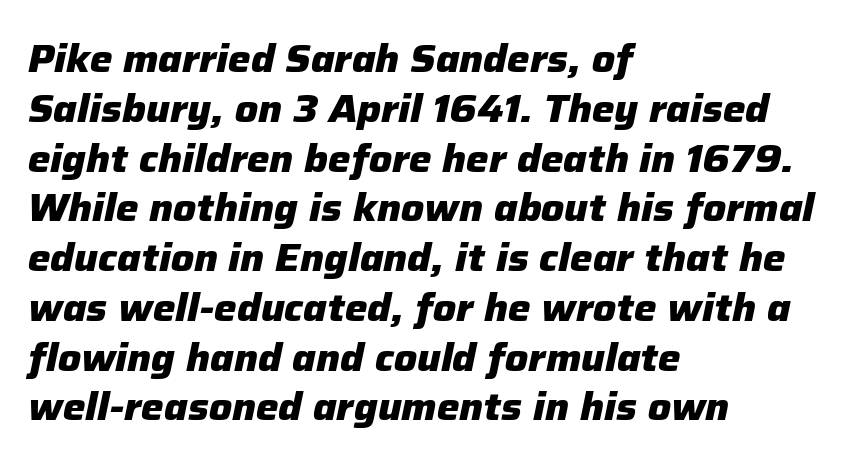
{"italic": "yes", "lean": "right", "slant_degrees": 12, "bold": "yes", "weight": "heavy", "width": "normal", "stroke_contrast": "low", "x_height": "medium", "monospaced": "no", "underline": "no", "align": "left", "line_spacing": "normal", "line_spacing_ratio": 1.31, "letter_spacing": "normal", "letter_spacing_em": 0.0, "glyph_px": 38}
